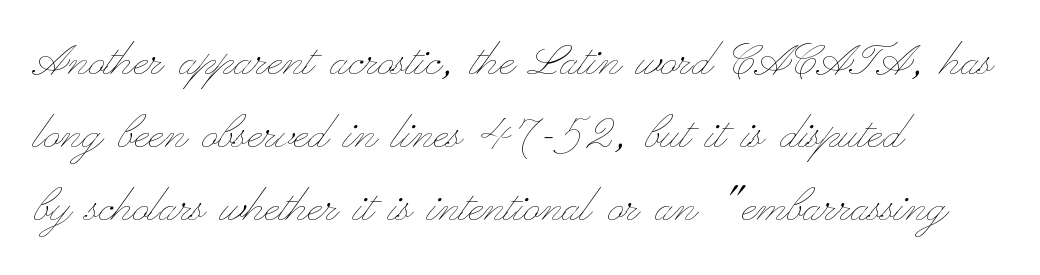
The image shows 55 px thin, wide type; set left-aligned, normal line spacing (1.33x), normal letter spacing, not underlined; low stroke contrast and a small x-height.
